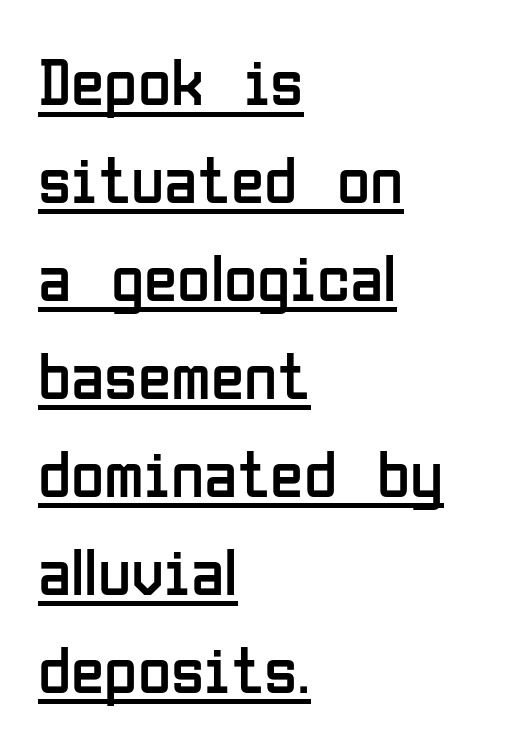
The image shows 68 px regular-weight, condensed sans-serif type, upright; set left-aligned, normal line spacing (1.44x), normal letter spacing, underlined; low stroke contrast and a medium x-height.
